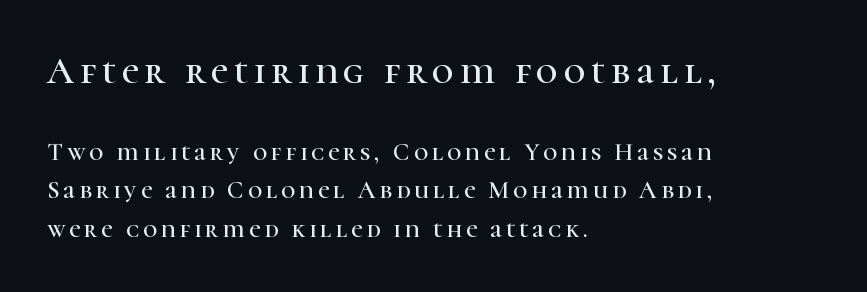
{"serif": "yes", "italic": "no", "width": "normal", "stroke_contrast": "high", "x_height": "medium", "monospaced": "no", "underline": "no", "align": "left", "line_spacing": "normal", "line_spacing_ratio": 1.54, "larger_block": "first", "size_ratio": 1.52, "glyph_px": 38}
